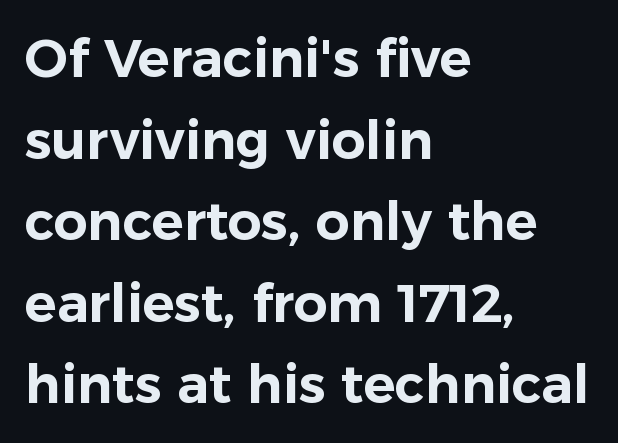
{"serif": "no", "italic": "no", "width": "normal", "stroke_contrast": "low", "x_height": "medium", "monospaced": "no", "underline": "no", "align": "left", "line_spacing": "normal", "line_spacing_ratio": 1.54, "letter_spacing": "normal", "letter_spacing_em": 0.0, "glyph_px": 53}
